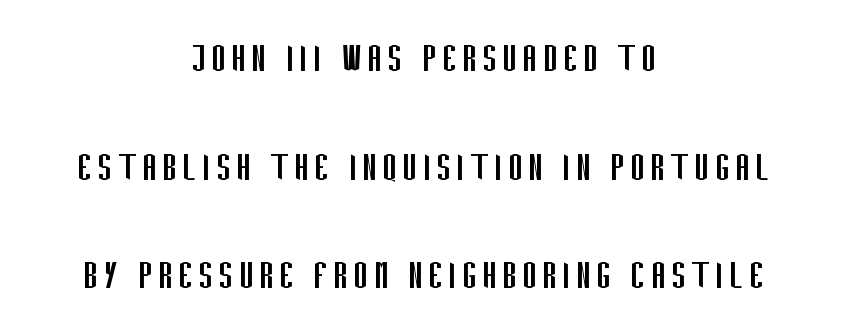
{"serif": "no", "italic": "no", "bold": "no", "weight": "regular", "width": "condensed", "stroke_contrast": "low", "x_height": "large", "monospaced": "no", "underline": "no", "align": "center", "line_spacing": "loose", "line_spacing_ratio": 2.47, "glyph_px": 44}
